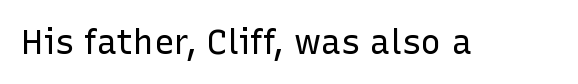
{"serif": "no", "italic": "no", "bold": "no", "weight": "regular", "width": "normal", "stroke_contrast": "low", "x_height": "medium", "monospaced": "no", "underline": "no", "letter_spacing": "normal", "letter_spacing_em": 0.0, "glyph_px": 34}
